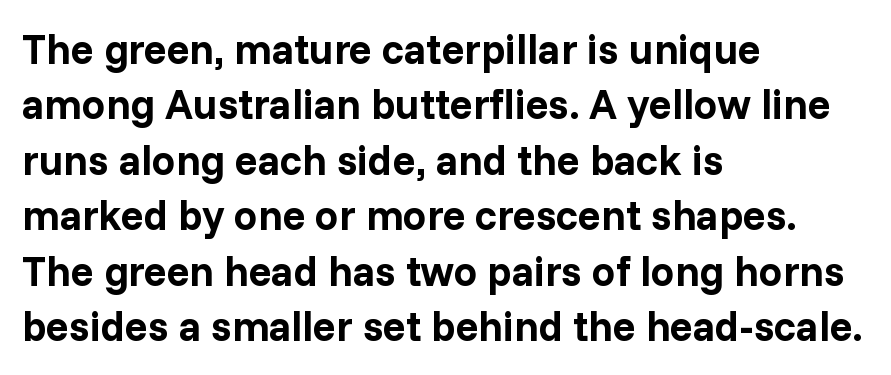
The glyphs are unaccompanied by any horizontal stroke below them. Honestly, the row spacing looks completely unremarkable. Layout note: lines flush left. This sample uses a sans-serif face. A typesetter would call this zero additional tracking.
